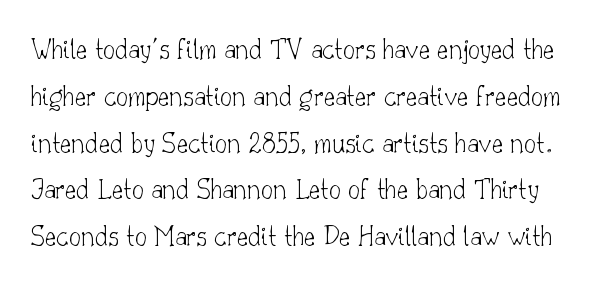
Q: Is the text bold? A: No.
Q: Is the text italic (slanted)? A: No, it is upright.
Q: Is the typeface a serif or a sans-serif typeface? A: Serif.
Q: Is the text underlined? A: No.
Q: Is the spacing between letters normal or unusually wide? A: Normal.
Q: Is the spacing between lines tight, normal or loose? A: Normal.
Q: Width (condensed, normal, or wide)? A: Normal.
Q: Stroke contrast? A: Low.
Q: x-height? A: Small.
Q: Monospaced? A: No.
